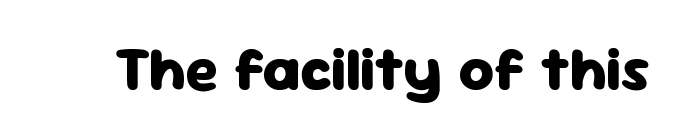
The image shows 61 px heavy sans-serif type, upright; set normal letter spacing, not underlined; low stroke contrast and a medium x-height.
